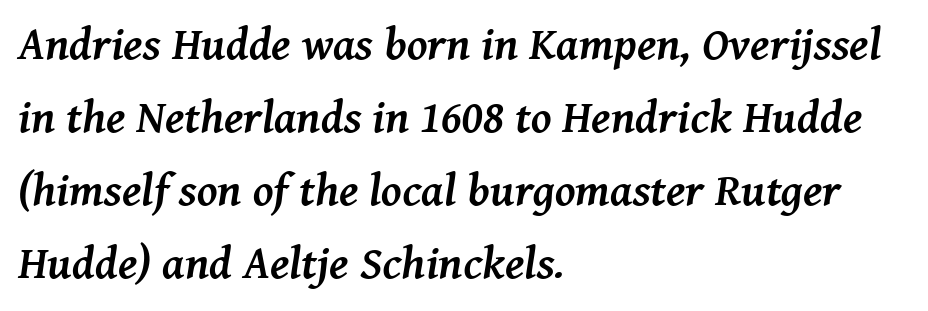
Q: Is the text bold? A: Yes.
Q: Is the text italic (slanted)? A: Yes, it leans right by about 8 degrees.
Q: Is the typeface a serif or a sans-serif typeface? A: Serif.
Q: Is the text underlined? A: No.
Q: How is the paragraph aligned? A: Left-aligned.
Q: Is the spacing between letters normal or unusually wide? A: Normal.
Q: Is the spacing between lines tight, normal or loose? A: Normal.
Q: Width (condensed, normal, or wide)? A: Normal.
Q: Stroke contrast? A: Medium.
Q: x-height? A: Medium.
Q: Monospaced? A: No.
